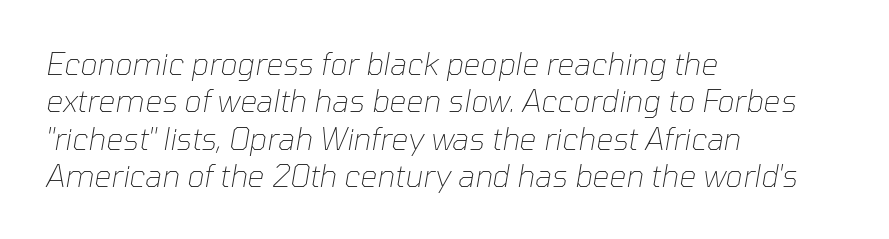
Q: Is the text bold? A: No.
Q: Is the text italic (slanted)? A: Yes, it leans right by about 10 degrees.
Q: Is the text underlined? A: No.
Q: How is the paragraph aligned? A: Left-aligned.
Q: Is the spacing between letters normal or unusually wide? A: Normal.
Q: Is the spacing between lines tight, normal or loose? A: Normal.
Q: Width (condensed, normal, or wide)? A: Normal.
Q: Stroke contrast? A: Low.
Q: x-height? A: Medium.
Q: Monospaced? A: No.
